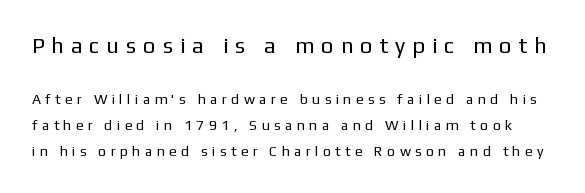
{"italic": "no", "bold": "no", "underline": "no", "line_spacing_ratio": 1.85, "letter_spacing": "wide", "letter_spacing_em": 0.31, "larger_block": "first", "size_ratio": 1.57, "glyph_px": 22}
